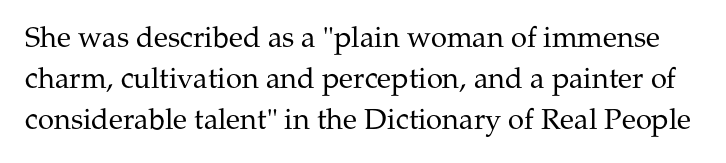
The image shows 29 px regular-weight serif type, upright; set normal line spacing (1.41x), normal letter spacing, not underlined; medium stroke contrast and a medium x-height.
